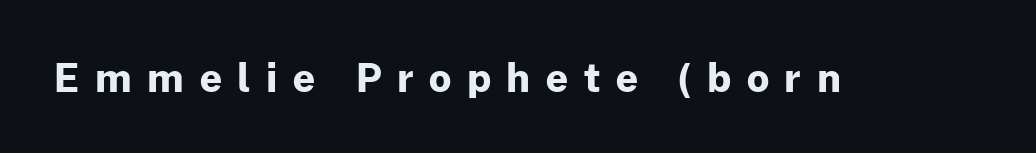
{"serif": "no", "italic": "no", "bold": "yes", "weight": "bold", "width": "normal", "stroke_contrast": "low", "x_height": "medium", "monospaced": "no", "underline": "no", "letter_spacing": "wide", "letter_spacing_em": 0.4, "glyph_px": 39}
